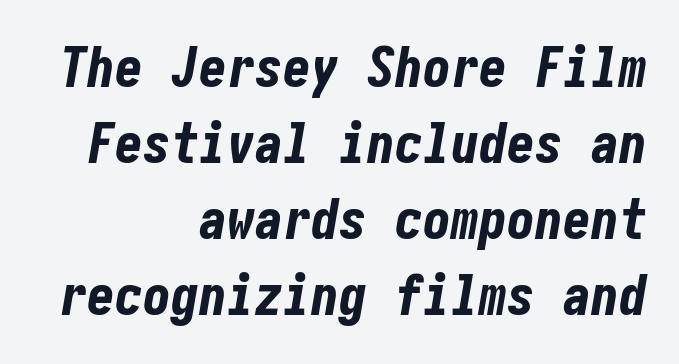
Q: Is the text bold? A: Yes.
Q: Is the text italic (slanted)? A: Yes, it leans right by about 10 degrees.
Q: Is the text underlined? A: No.
Q: How is the paragraph aligned? A: Right-aligned.
Q: Is the spacing between letters normal or unusually wide? A: Normal.
Q: Is the spacing between lines tight, normal or loose? A: Normal.
Q: Width (condensed, normal, or wide)? A: Condensed.
Q: Stroke contrast? A: Low.
Q: x-height? A: Medium.
